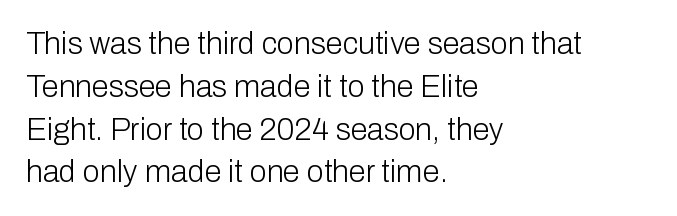
The image shows 31 px light sans-serif type, upright; set left-aligned, normal line spacing (1.38x), normal letter spacing, not underlined; low stroke contrast and a medium x-height.
